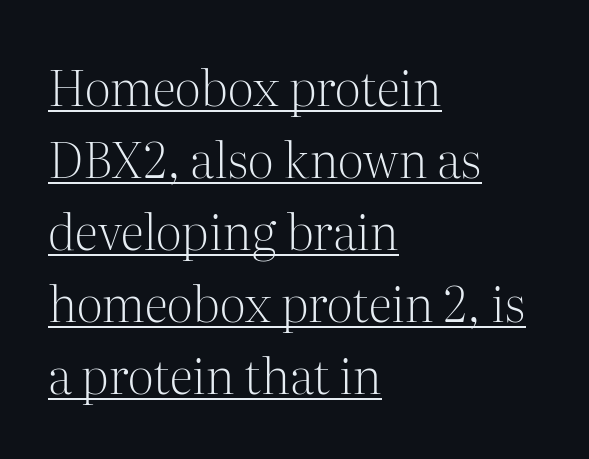
Is the stroke heavy? The answer is a plain regular-or-lighter. These lines were composed using upright roman letters. Nothing unusual about the tracking: characters are spaced as the font intends. The rendering anchors every line to the left-hand side. Vertical spacing — default.
